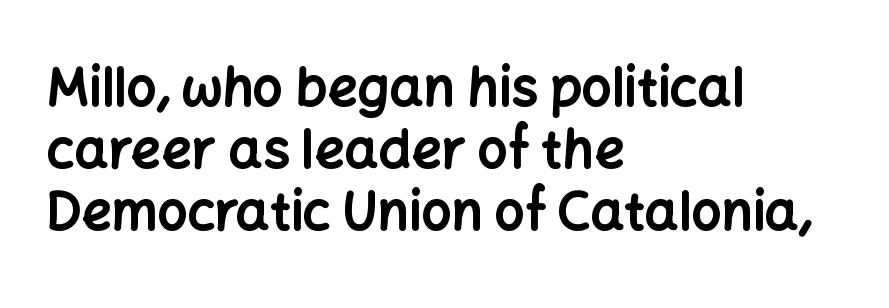
The image shows 53 px bold sans-serif type, upright; set left-aligned, line spacing 1.17x, normal letter spacing, not underlined; low stroke contrast and a medium x-height.
